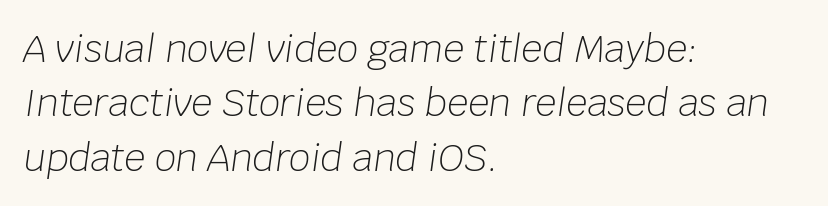
Bold? No — there's no thickening of the strokes. The leading is moderate, giving the passage an even texture. The paragraph shown leans on its left margin. Nobody drew a line under any word here. Between one letter and the next there's only the usual sliver of space. These lines are rendered in a variable-pitch font.
